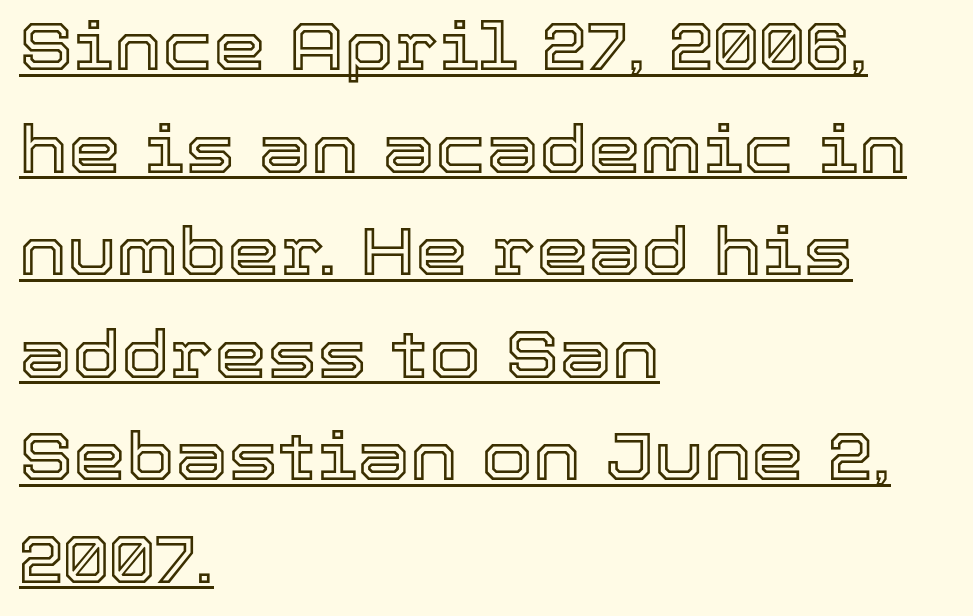
Every word sits above its own underline. Evenly set lines give the paragraph a standard silhouette. The letters stand straight up with perfectly vertical stems. These lines are rendered in a variable-pitch font. This rendering uses left alignment, leaving the right contour irregular. The gaps between neighbouring characters are ordinary and unremarkable.
